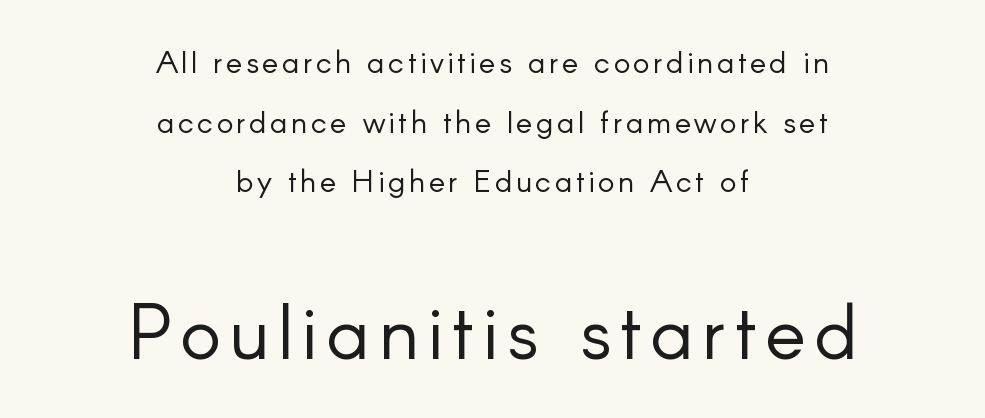
Compared with a typical body face, this is equally light or lighter still. Character widths vary here, with narrow letters taking less room than wide ones. Loosely led — the rows are spread out. The setting favours the middle, as headings and verse often do. Italic: no, the glyphs are upright roman. Compare the two chunks: the lower has the greater cap height.
